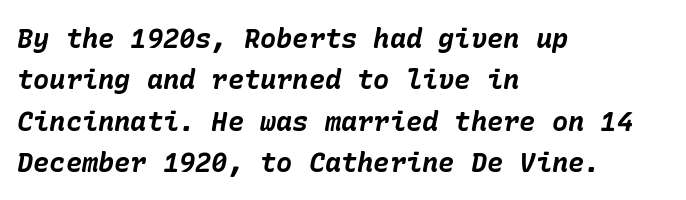
Descender tails drop into unmarked territory. The face used here is rendered with its standard letterfit. The paragraph shown leans on its left margin. The block of text has a typical density, with ordinary space between rows.
